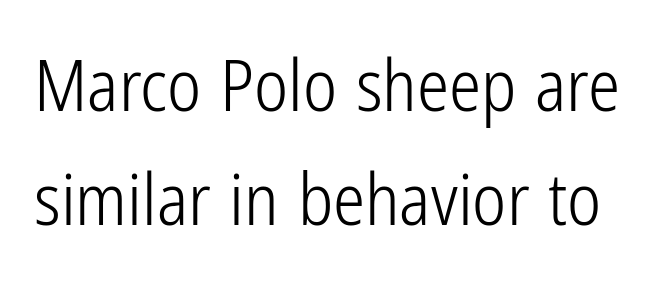
Q: Is the text bold? A: No.
Q: Is the text italic (slanted)? A: No, it is upright.
Q: Is the typeface a serif or a sans-serif typeface? A: Sans-serif.
Q: Is the text underlined? A: No.
Q: Is the spacing between letters normal or unusually wide? A: Normal.
Q: Is the spacing between lines tight, normal or loose? A: Normal.
Q: Width (condensed, normal, or wide)? A: Condensed.
Q: Stroke contrast? A: Low.
Q: x-height? A: Medium.
Q: Monospaced? A: No.
